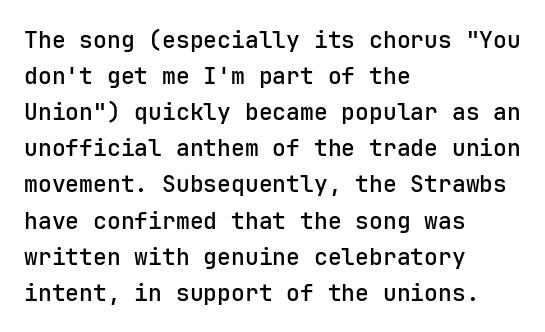
Q: Is the text italic (slanted)? A: No, it is upright.
Q: Is the text underlined? A: No.
Q: How is the paragraph aligned? A: Left-aligned.
Q: Is the spacing between letters normal or unusually wide? A: Normal.
Q: Is the spacing between lines tight, normal or loose? A: Normal.
